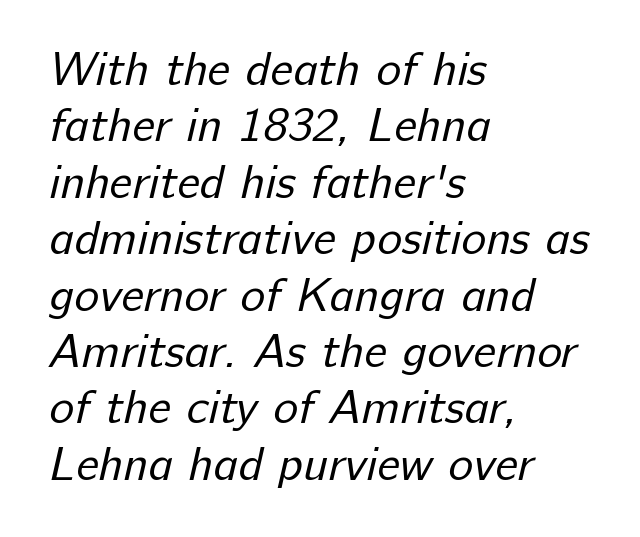
The image shows 47 px regular-weight sans-serif type; set left-aligned, line spacing 1.2x, normal letter spacing, not underlined; low stroke contrast and a medium x-height.
